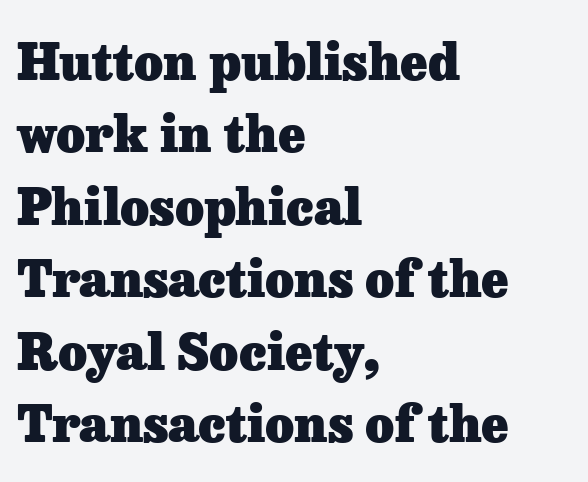
{"serif": "yes", "italic": "no", "bold": "yes", "weight": "heavy", "width": "normal", "stroke_contrast": "low", "x_height": "medium", "monospaced": "no", "underline": "no", "align": "left", "line_spacing": "normal", "line_spacing_ratio": 1.45, "letter_spacing": "normal", "letter_spacing_em": 0.0, "glyph_px": 50}
